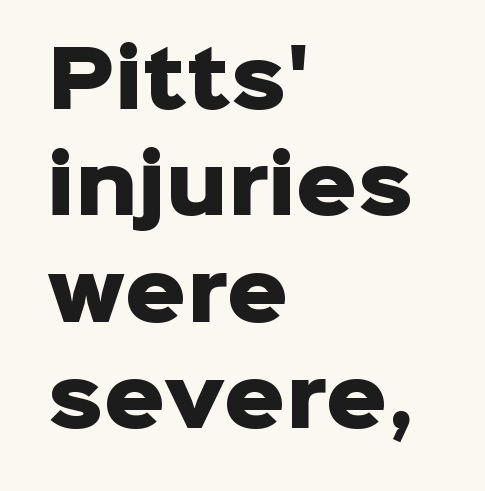
{"serif": "no", "italic": "no", "bold": "yes", "weight": "heavy", "width": "normal", "stroke_contrast": "low", "x_height": "medium", "monospaced": "no", "underline": "no", "align": "left", "line_spacing": "normal", "line_spacing_ratio": 1.4, "letter_spacing": "normal", "letter_spacing_em": 0.0, "glyph_px": 76}
